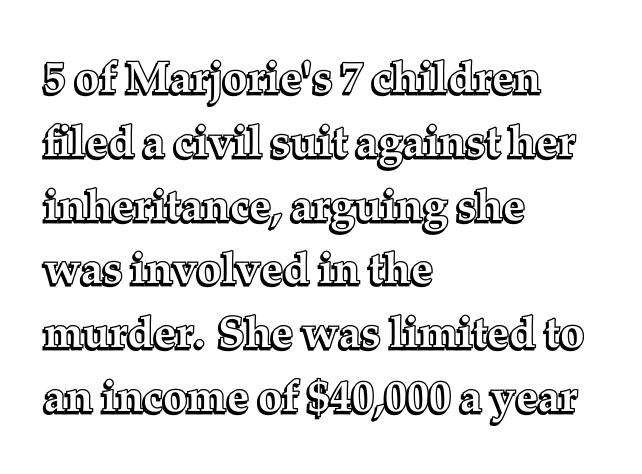
Q: Is the text italic (slanted)? A: No, it is upright.
Q: Is the text underlined? A: No.
Q: How is the paragraph aligned? A: Left-aligned.
Q: Is the spacing between letters normal or unusually wide? A: Normal.
Q: Is the spacing between lines tight, normal or loose? A: Normal.
Q: Width (condensed, normal, or wide)? A: Normal.
Q: x-height? A: Medium.
Q: Monospaced? A: No.
